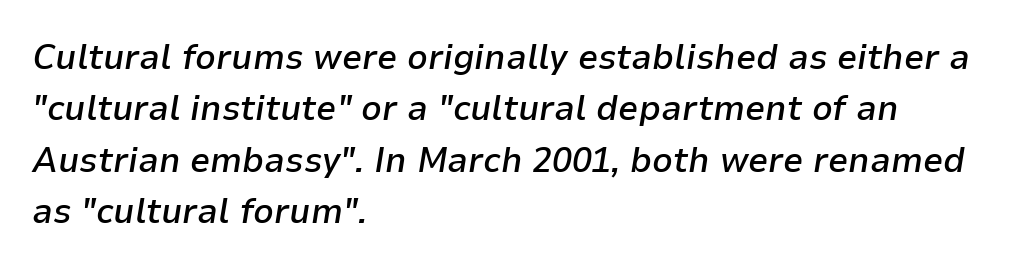
Q: Is the text bold? A: Semi-bold.
Q: Is the text italic (slanted)? A: Yes, it leans right by about 9 degrees.
Q: Is the text underlined? A: No.
Q: How is the paragraph aligned? A: Left-aligned.
Q: Is the spacing between letters normal or unusually wide? A: Normal.
Q: Is the spacing between lines tight, normal or loose? A: Normal.
Q: Width (condensed, normal, or wide)? A: Normal.
Q: Stroke contrast? A: Low.
Q: x-height? A: Medium.
Q: Monospaced? A: No.
